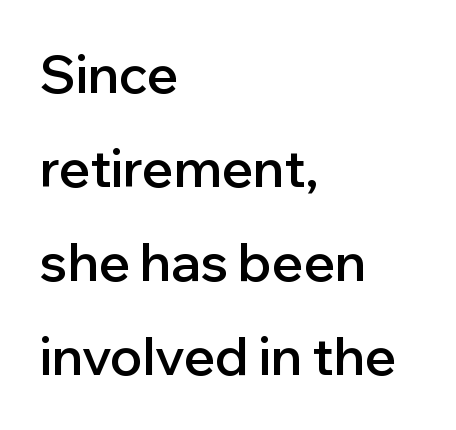
The image shows 52 px semibold sans-serif type, upright; set left-aligned, line spacing 1.81x, normal letter spacing, not underlined; low stroke contrast and a medium x-height.
